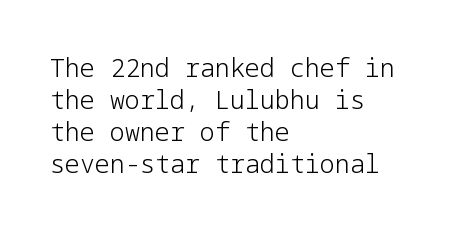
Glance below the letters and you will spot only blank space. The weight tops out at a normal text grade. Teacher's note: observe the even left margin — that is flush-left alignment. Interline gaps are of average width in this sample. In terms of posture, this sample is upright.
